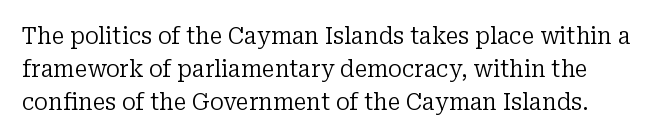
The gap between lines stays unmarked. Heft: none added — not bold. This rendering leaves character spacing at its baseline value. Do the letters lean? They stand straight. The rendering uses a moderate line-height, typical for paragraphs.
